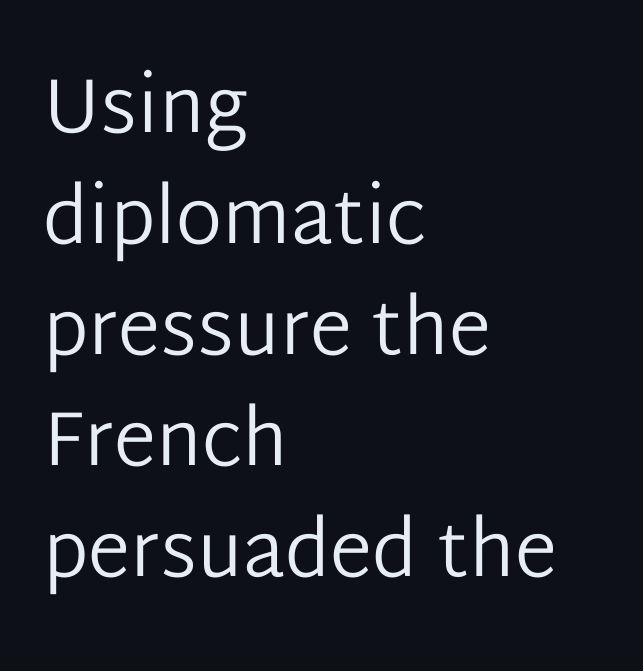
{"serif": "no", "italic": "no", "bold": "no", "weight": "regular", "width": "normal", "stroke_contrast": "low", "x_height": "medium", "monospaced": "no", "underline": "no", "align": "left", "line_spacing": "normal", "line_spacing_ratio": 1.44, "letter_spacing": "normal", "letter_spacing_em": 0.0, "glyph_px": 77}
